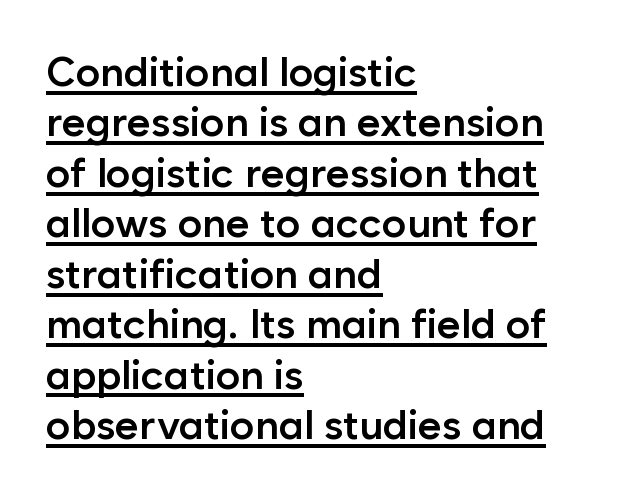
{"serif": "no", "italic": "no", "bold": "semi", "weight": "semibold", "width": "normal", "stroke_contrast": "low", "x_height": "medium", "monospaced": "no", "underline": "yes", "align": "left", "line_spacing_ratio": 1.23, "letter_spacing": "normal", "letter_spacing_em": 0.0, "glyph_px": 41}
